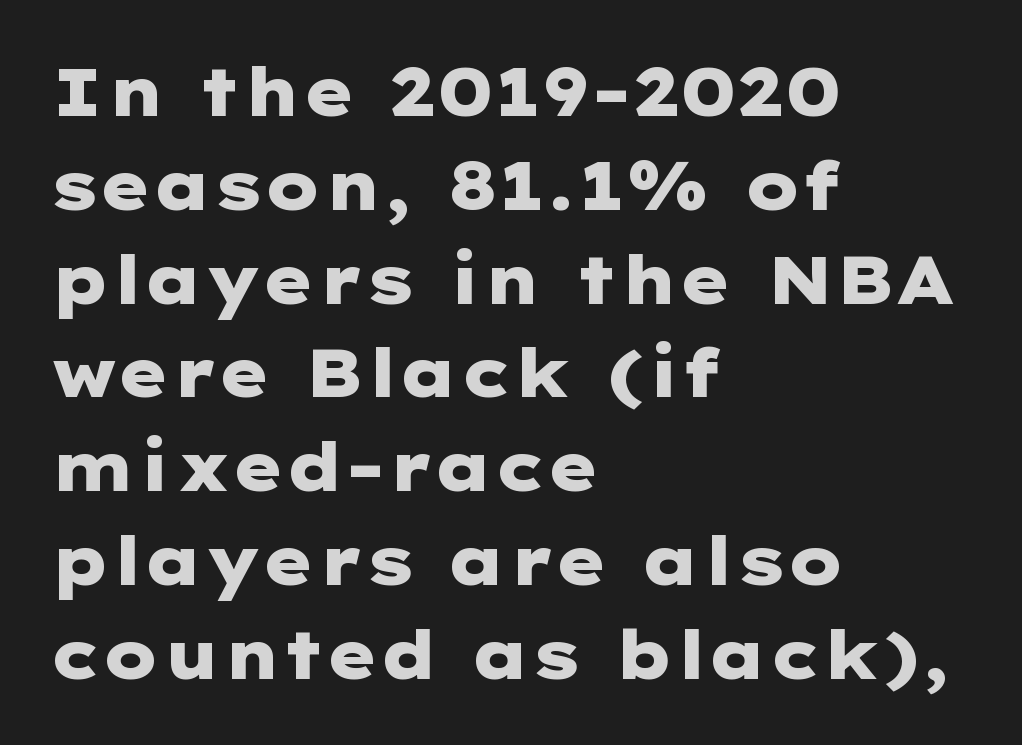
Q: Is the text bold? A: Yes.
Q: Is the text italic (slanted)? A: No, it is upright.
Q: Is the typeface a serif or a sans-serif typeface? A: Sans-serif.
Q: Is the text underlined? A: No.
Q: How is the paragraph aligned? A: Left-aligned.
Q: Is the spacing between letters normal or unusually wide? A: Normal.
Q: Is the spacing between lines tight, normal or loose? A: Normal.
Q: Width (condensed, normal, or wide)? A: Wide.
Q: Stroke contrast? A: Low.
Q: x-height? A: Medium.
